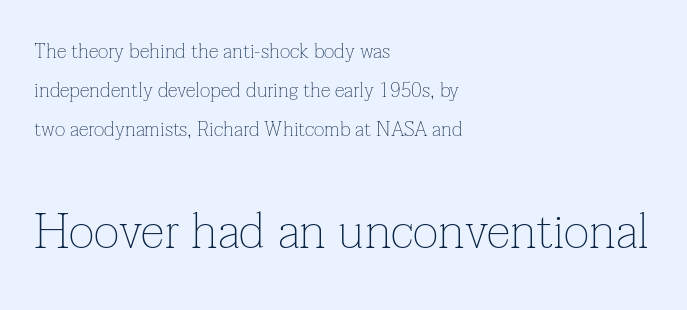
A typesetter would label this face a serif. Characters remain perfectly vertical along every line. Compared with a centered layout, this one pins lines to the left instead. Summary of weight: not heavy and not bold.
